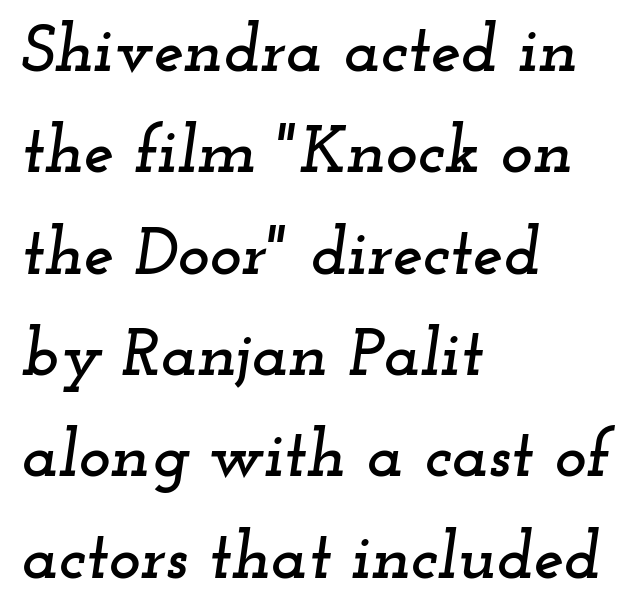
Q: Is the text italic (slanted)? A: Yes, it leans right by about 12 degrees.
Q: Is the typeface a serif or a sans-serif typeface? A: Serif.
Q: Is the text underlined? A: No.
Q: How is the paragraph aligned? A: Left-aligned.
Q: Is the spacing between letters normal or unusually wide? A: Normal.
Q: Is the spacing between lines tight, normal or loose? A: Normal.
Q: Width (condensed, normal, or wide)? A: Wide.
Q: Stroke contrast? A: Low.
Q: x-height? A: Small.
Q: Monospaced? A: No.
